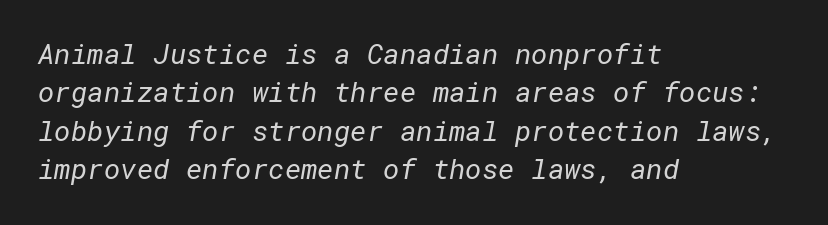
Q: Is the text bold? A: No.
Q: Is the typeface a serif or a sans-serif typeface? A: Sans-serif.
Q: Is the text underlined? A: No.
Q: How is the paragraph aligned? A: Left-aligned.
Q: Is the spacing between letters normal or unusually wide? A: Normal.
Q: Is the spacing between lines tight, normal or loose? A: Normal.
Q: Width (condensed, normal, or wide)? A: Normal.
Q: Stroke contrast? A: Low.
Q: x-height? A: Medium.
